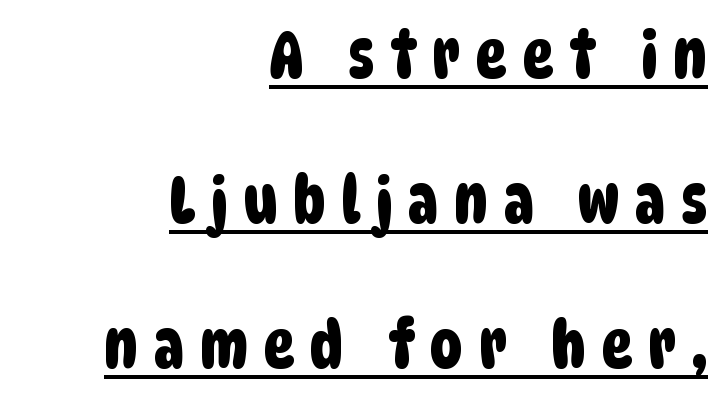
The image shows 65 px condensed sans-serif type; set right-aligned, loose line spacing (2.23x), unusually wide letter spacing (+0.24 em), underlined; low stroke contrast and a large x-height.
